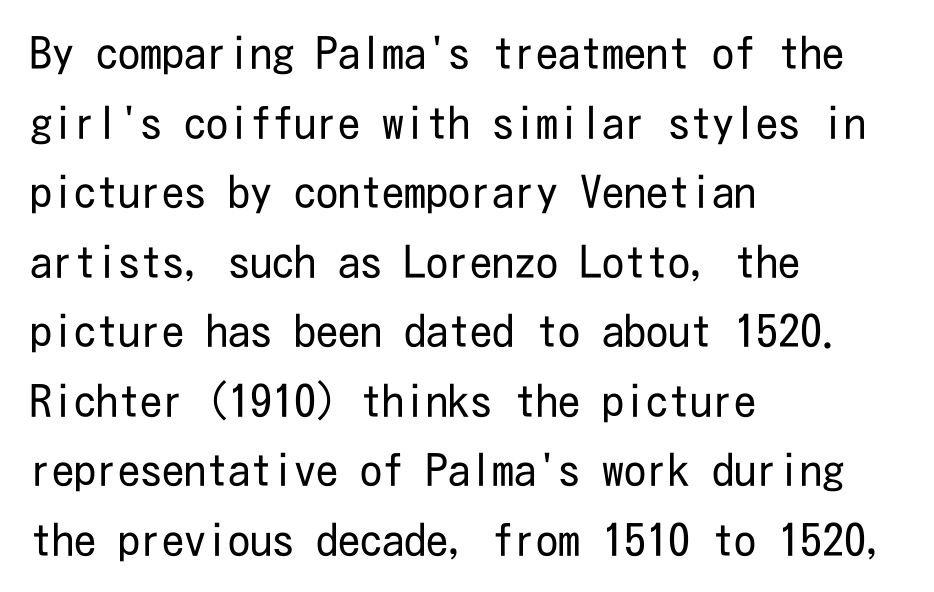
{"serif": "no", "italic": "no", "bold": "no", "weight": "regular", "width": "condensed", "stroke_contrast": "low", "x_height": "medium", "underline": "no", "align": "left", "line_spacing": "normal", "line_spacing_ratio": 1.58, "letter_spacing": "normal", "letter_spacing_em": 0.0, "glyph_px": 44}
